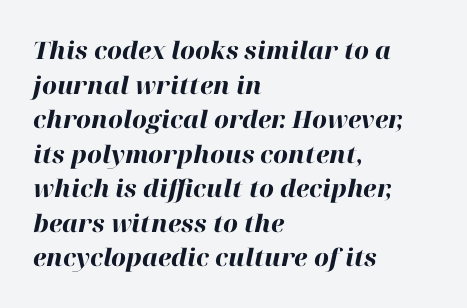
Q: Is the text bold? A: Yes.
Q: Is the text italic (slanted)? A: Yes, it leans right by about 12 degrees.
Q: Is the text underlined? A: No.
Q: How is the paragraph aligned? A: Left-aligned.
Q: Is the spacing between letters normal or unusually wide? A: Normal.
Q: Is the spacing between lines tight, normal or loose? A: Normal.
